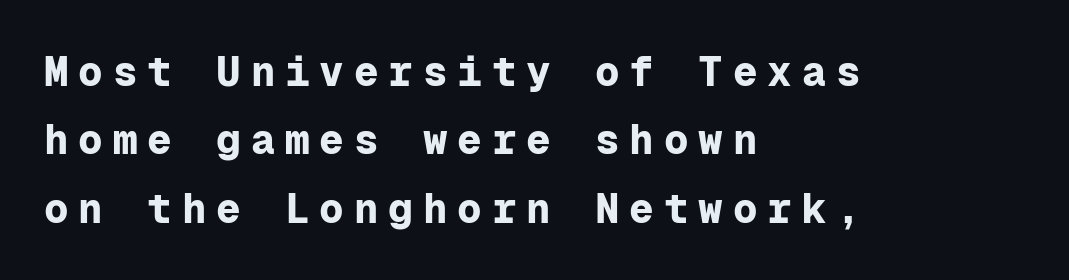
Underline: absent. Each line starts at the same left margin while the right side varies. Do the letters lean? They stand straight. Is this a fixed-width face? Yes — each glyph sits in an identical cell.
